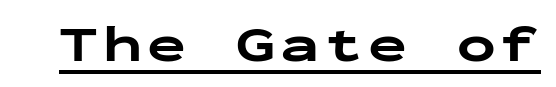
The image shows 52 px bold, wide sans-serif type, upright, monospaced; set underlined; low stroke contrast and a medium x-height.
